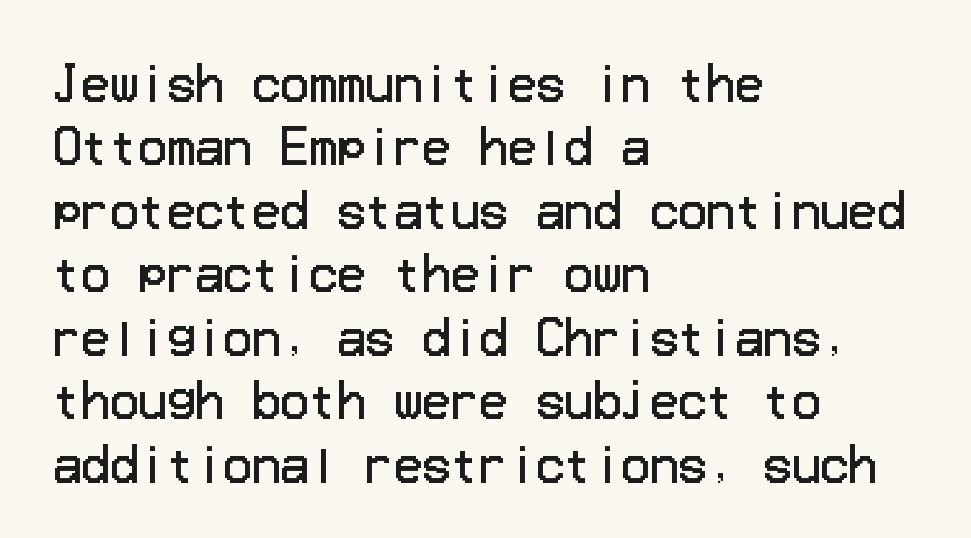
Vertical stems look standard width or narrower in stroke. The lettering stays uniformly vertical, giving the passage a roman look. Underline: absent. The text was rendered using a sans face with plain stroke endings.
